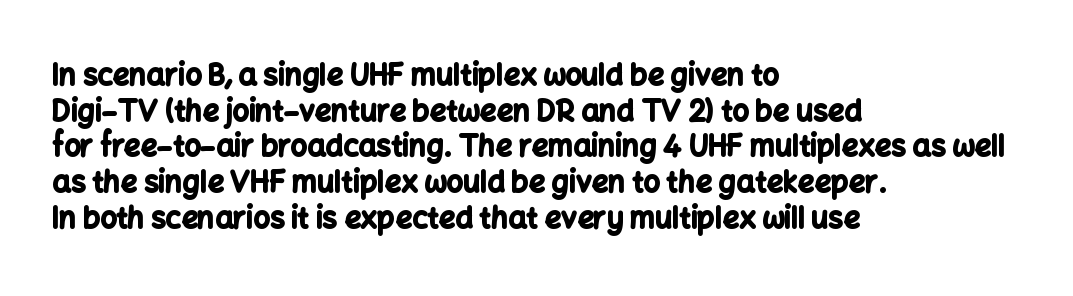
{"serif": "no", "italic": "no", "bold": "yes", "weight": "bold", "width": "normal", "stroke_contrast": "low", "x_height": "medium", "monospaced": "no", "underline": "no", "align": "left", "line_spacing_ratio": 1.23, "letter_spacing": "normal", "letter_spacing_em": 0.0, "glyph_px": 29}
